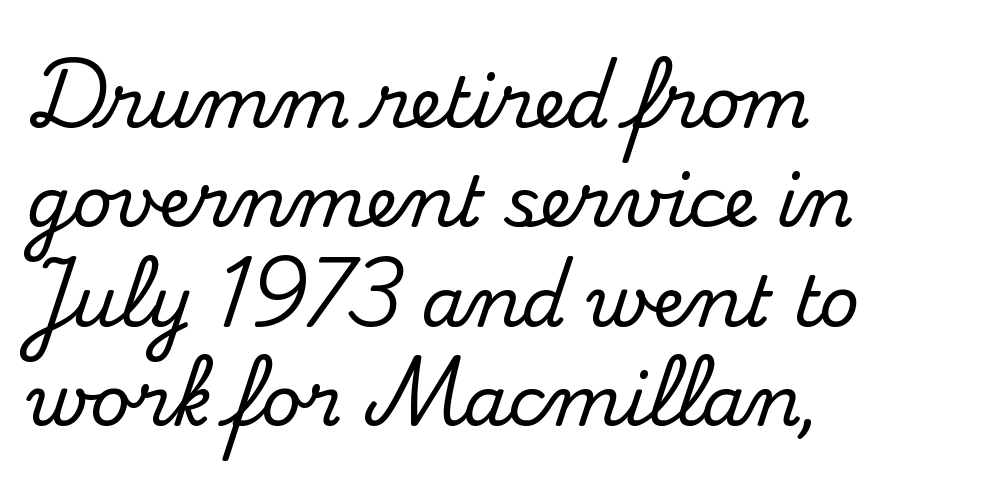
Q: Is the text italic (slanted)? A: Yes.
Q: Is the text underlined? A: No.
Q: How is the paragraph aligned? A: Left-aligned.
Q: Is the spacing between letters normal or unusually wide? A: Normal.
Q: Is the spacing between lines tight, normal or loose? A: Normal.
Q: Width (condensed, normal, or wide)? A: Normal.
Q: Stroke contrast? A: Medium.
Q: x-height? A: Small.
Q: Monospaced? A: No.
